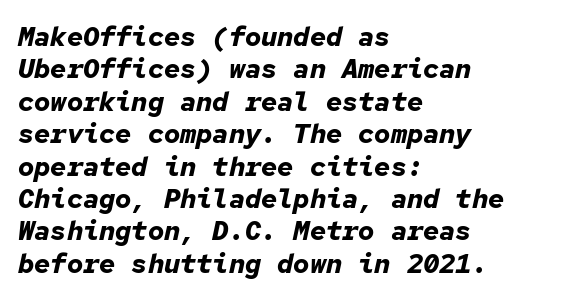
The image shows 27 px bold type, italic (leaning right); set left-aligned, line spacing 1.2x, normal letter spacing, not underlined.
